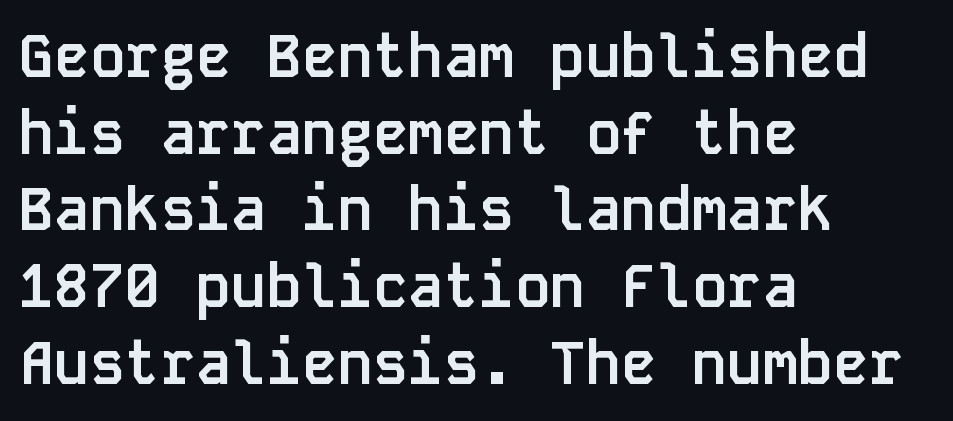
{"serif": "no", "italic": "no", "bold": "yes", "weight": "semibold", "width": "normal", "stroke_contrast": "low", "x_height": "large", "monospaced": "yes", "underline": "no", "align": "left", "line_spacing": "normal", "line_spacing_ratio": 1.3, "letter_spacing": "normal", "letter_spacing_em": 0.0, "glyph_px": 59}
